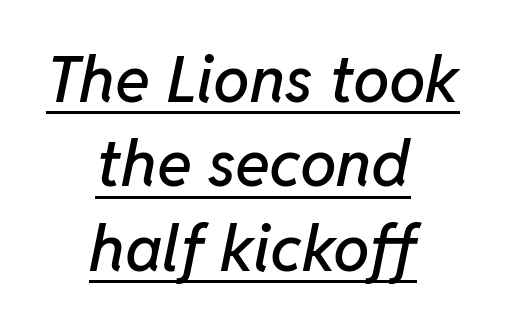
This sample uses plain, unmodified letter spacing. Visually the block forms a symmetrical silhouette, jagged on both flanks. Rendered with sloped, italic letterforms. Proportional: the letters do not fall into vertical columns. A rule runs beneath these lines of type.
